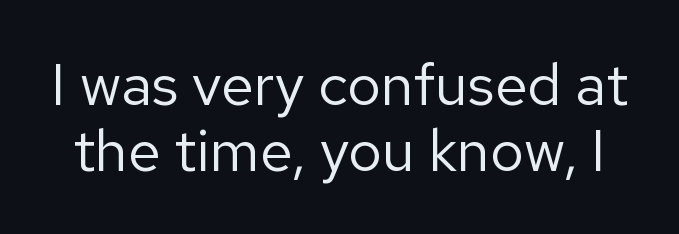
This block would grow much taller if given ordinary leading; it's compressed now. The strokes carry an ordinary text weight at most. The letters carry no serifs — their stems end cleanly without finishing strokes. Do the characters align in a grid? No, the font is proportional.
